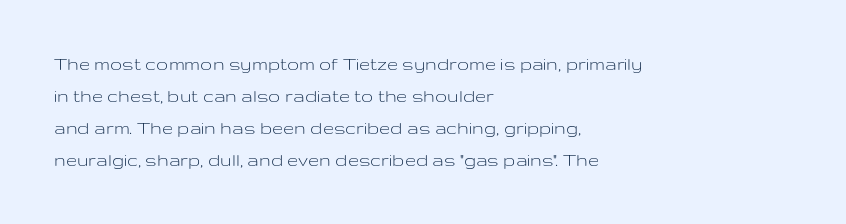
{"italic": "no", "bold": "no", "underline": "no", "align": "left", "line_spacing": "normal", "line_spacing_ratio": 1.6, "letter_spacing": "normal", "letter_spacing_em": 0.0, "glyph_px": 20}
